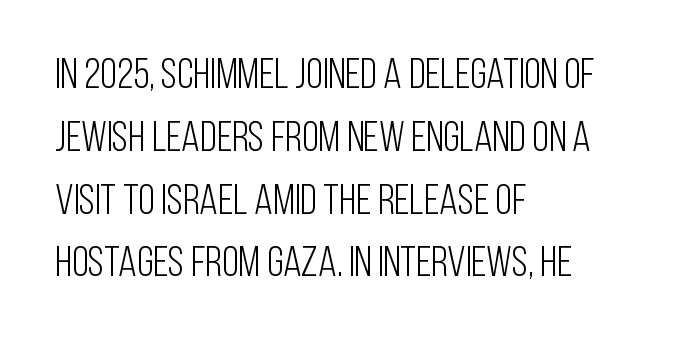
The image shows 43 px light, condensed sans-serif type, upright; set left-aligned, normal line spacing (1.46x), normal letter spacing, not underlined; low stroke contrast and a large x-height.
